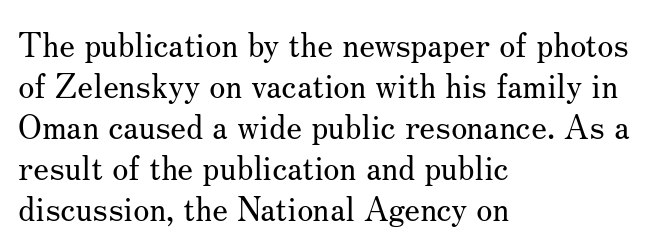
It's the straight-up-and-down kind of type. The type is set solid horizontally, with unmodified tracking. The letters advance in unequal steps, a hallmark of proportional type. This rendering uses left alignment, leaving the right contour irregular. The words here are not underlined.
